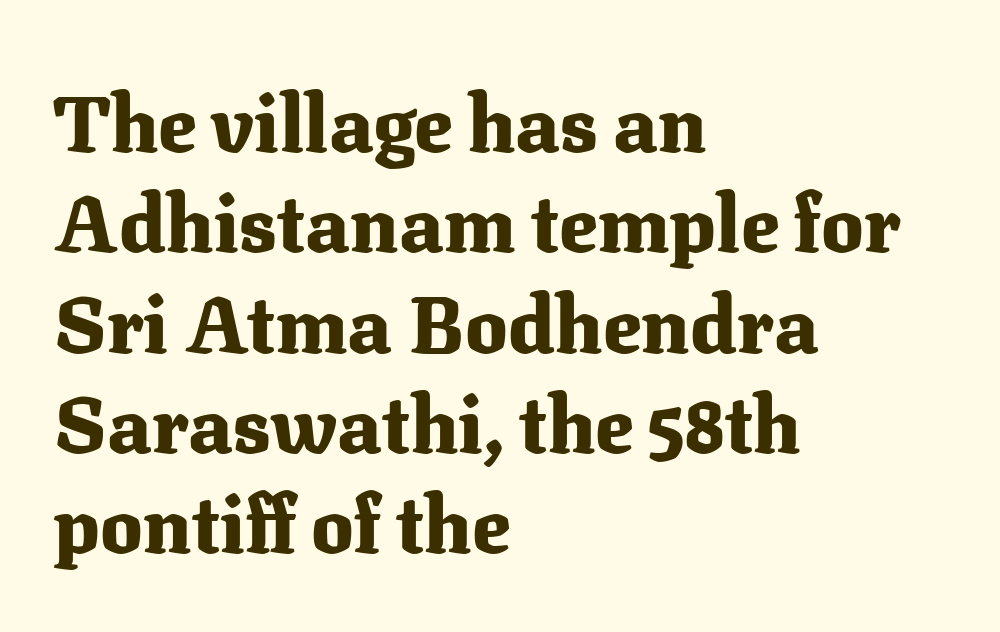
The rows are spaced the way most documents space them. Characters remain perfectly vertical along every line. A classic flush-left, rag-right setting is used for this passage. Here the designer chose a conventional face with non-uniform glyph widths. Every letter is thick-stroked: bold, no question. Glyph-to-glyph distance matches everyday printed text.
